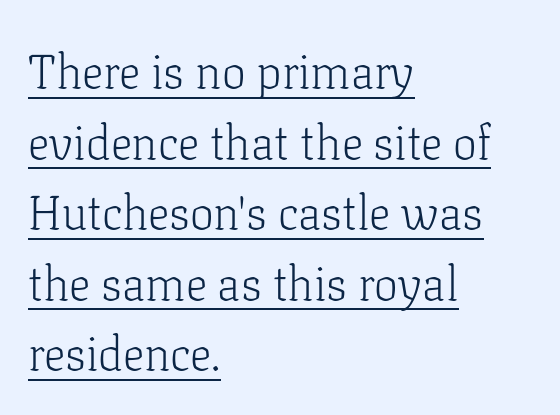
The image shows 48 px light serif type, upright; set left-aligned, normal line spacing (1.47x), normal letter spacing, underlined; low stroke contrast and a medium x-height.
